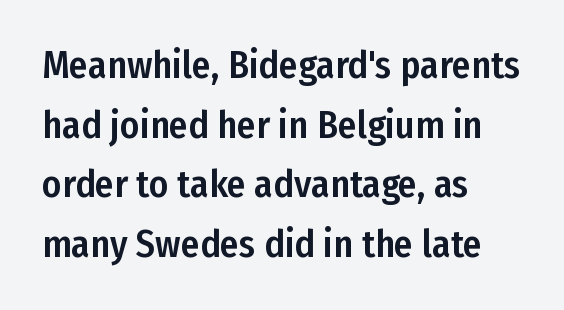
{"serif": "no", "italic": "no", "width": "condensed", "stroke_contrast": "low", "x_height": "medium", "monospaced": "no", "underline": "no", "align": "left", "line_spacing": "normal", "line_spacing_ratio": 1.57, "letter_spacing": "normal", "letter_spacing_em": 0.0, "glyph_px": 38}
